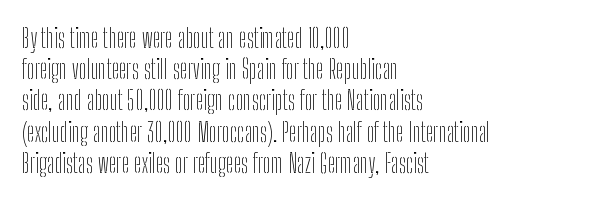
{"italic": "no", "bold": "no", "underline": "no", "align": "left", "line_spacing_ratio": 1.2, "letter_spacing": "normal", "letter_spacing_em": 0.0, "glyph_px": 26}
